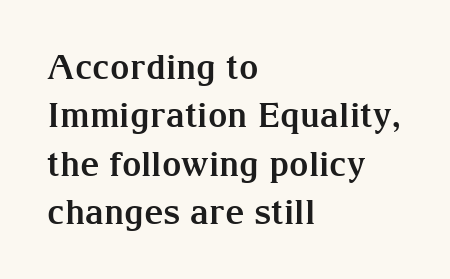
Is the type bold? Yes — the strokes are clearly thick and heavy. These lines were composed using upright roman letters. Typeset ragged right — the left edge is the straight one. How are the letters spaced? Ordinarily, with no added tracking. Descender tails drop into unmarked territory. The glyphs in this specimen are seriffed.
